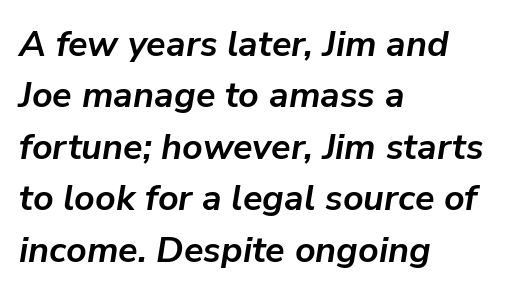
The image shows 36 px semibold type, italic (leaning right); set left-aligned, normal line spacing (1.43x), normal letter spacing, not underlined; low stroke contrast and a medium x-height.
